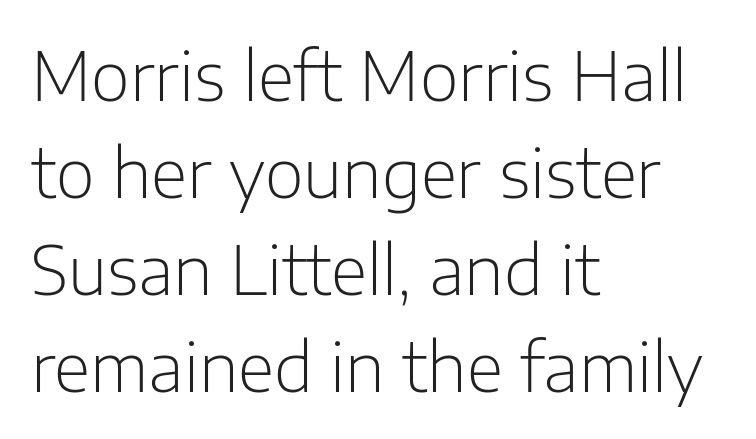
Stroke terminals: plain, sans-serif. The typesetting does not lean heavy: it is not bold. Letters rest on an invisible, unmarked baseline. The type is set solid horizontally, with unmodified tracking. Which margin do the lines hug? The left one — the right edge is uneven.
